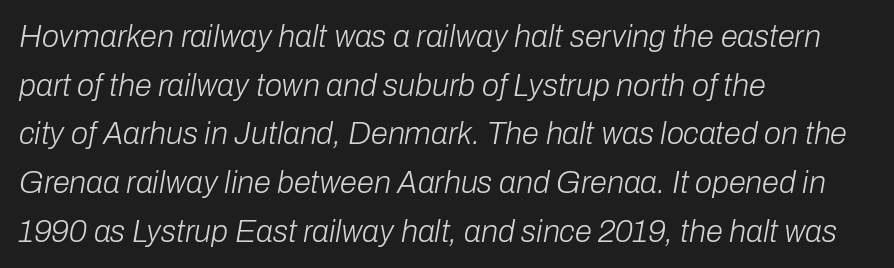
The image shows 31 px light type, italic (leaning right); set left-aligned, normal line spacing (1.57x), normal letter spacing, not underlined; low stroke contrast and a medium x-height.
